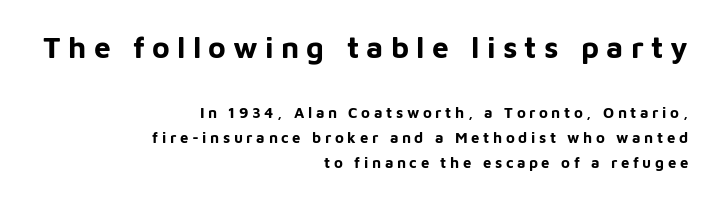
The image shows 30 px bold sans-serif type, upright; set right-aligned, normal line spacing (1.66x), unusually wide letter spacing (+0.24 em), not underlined; the first (top) block is 2.0x larger; low stroke contrast and a medium x-height.
